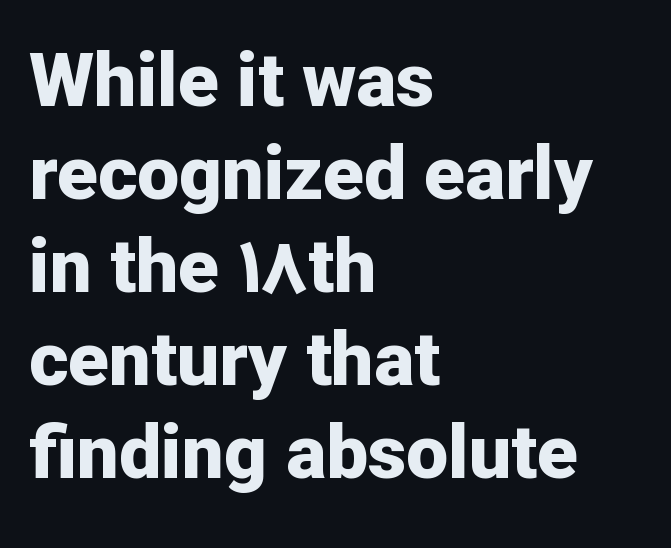
The image shows 75 px bold sans-serif type, upright; set left-aligned, line spacing 1.24x, normal letter spacing, not underlined; low stroke contrast and a medium x-height.
